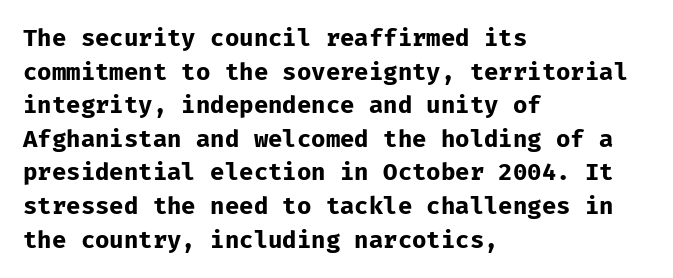
{"italic": "no", "bold": "yes", "underline": "no", "align": "left", "line_spacing": "normal", "line_spacing_ratio": 1.4, "letter_spacing": "normal", "letter_spacing_em": 0.0, "glyph_px": 24}
